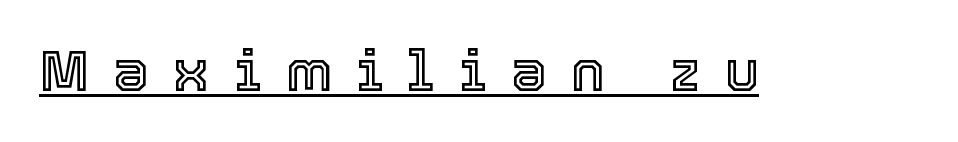
Q: Is the text italic (slanted)? A: No, it is upright.
Q: Is the text underlined? A: Yes.
Q: Is the spacing between letters normal or unusually wide? A: Unusually wide.
Q: Width (condensed, normal, or wide)? A: Normal.
Q: x-height? A: Medium.
Q: Monospaced? A: No.
